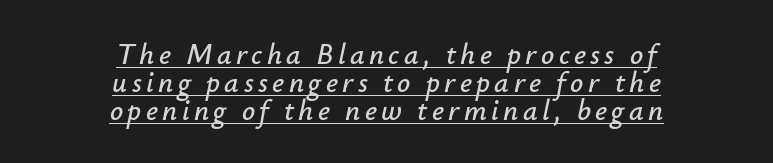
Q: Is the text italic (slanted)? A: Yes, it leans right by about 12 degrees.
Q: Is the text underlined? A: Yes.
Q: How is the paragraph aligned? A: Centered.
Q: Is the spacing between lines tight, normal or loose? A: Tight.
Q: Width (condensed, normal, or wide)? A: Normal.
Q: Stroke contrast? A: Low.
Q: x-height? A: Small.
Q: Monospaced? A: No.
